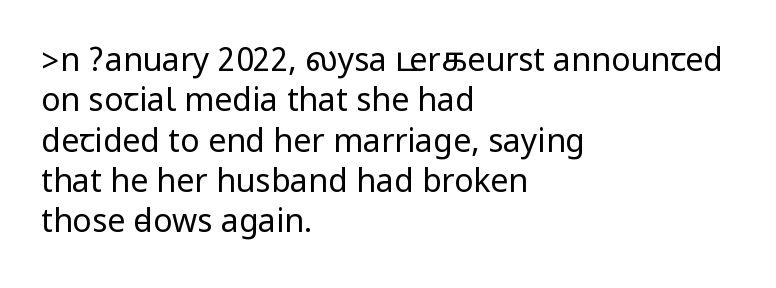
Q: Is the text bold? A: No.
Q: Is the text italic (slanted)? A: No, it is upright.
Q: Is the typeface a serif or a sans-serif typeface? A: Sans-serif.
Q: Is the text underlined? A: No.
Q: How is the paragraph aligned? A: Left-aligned.
Q: Is the spacing between letters normal or unusually wide? A: Normal.
Q: Is the spacing between lines tight, normal or loose? A: Normal.
Q: Width (condensed, normal, or wide)? A: Condensed.
Q: Stroke contrast? A: Low.
